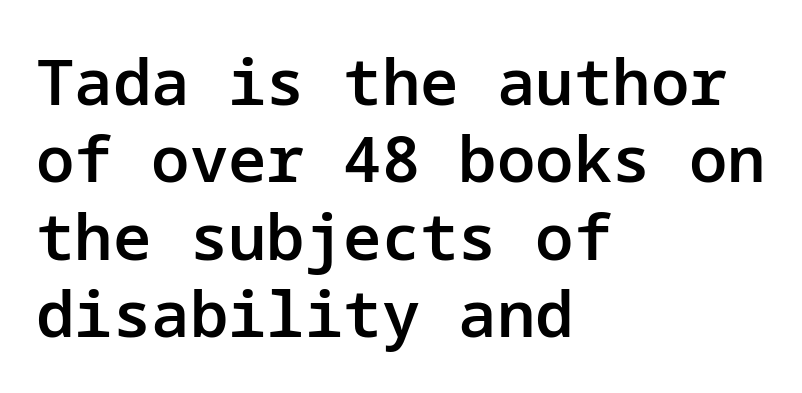
Q: Is the text bold? A: Semi-bold.
Q: Is the text italic (slanted)? A: No, it is upright.
Q: Is the typeface a serif or a sans-serif typeface? A: Sans-serif.
Q: Is the text underlined? A: No.
Q: How is the paragraph aligned? A: Left-aligned.
Q: Is the spacing between letters normal or unusually wide? A: Normal.
Q: Width (condensed, normal, or wide)? A: Normal.
Q: Stroke contrast? A: Low.
Q: x-height? A: Medium.
